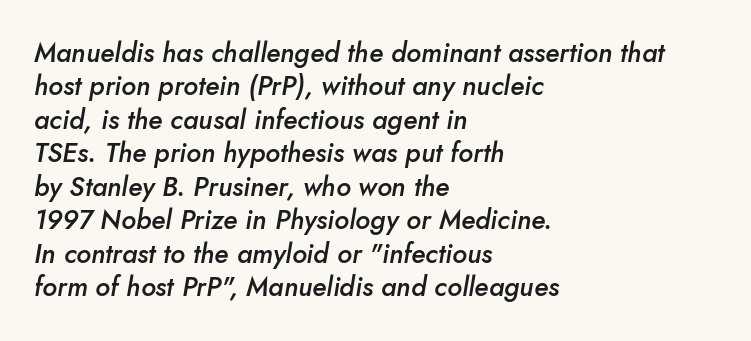
Where is the straight margin? On the left. An italicized treatment has been applied to the whole sample. Anything drawn beneath the words? Only blank space. The horizontal fit of the characters is conventional and even. What weight is shown? A semibold, between regular and bold.
